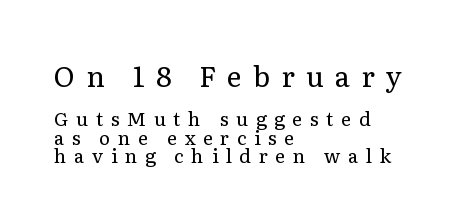
The image shows 28 px regular-weight serif type, upright; set left-aligned, tight line spacing (0.96x), unusually wide letter spacing (+0.4 em), not underlined; the first (top) block is 1.47x larger; low stroke contrast and a medium x-height.
